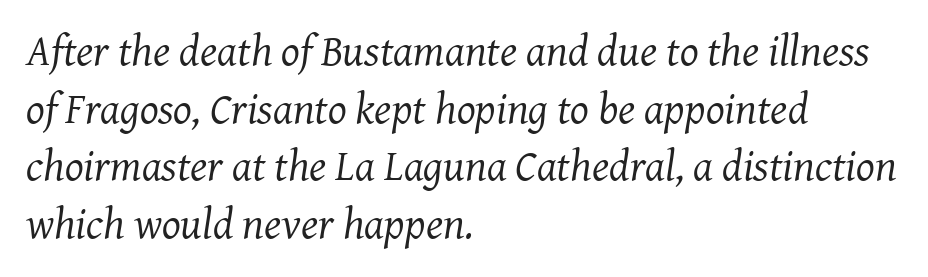
{"serif": "yes", "italic": "yes", "lean": "right", "slant_degrees": 8, "bold": "no", "weight": "regular", "width": "normal", "stroke_contrast": "medium", "x_height": "medium", "monospaced": "no", "underline": "no", "align": "left", "line_spacing": "normal", "line_spacing_ratio": 1.31, "letter_spacing": "normal", "letter_spacing_em": 0.0, "glyph_px": 44}
